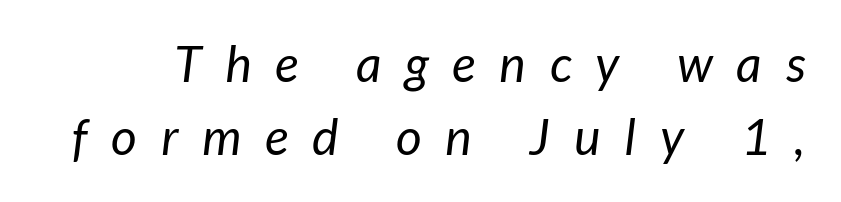
The image shows 50 px regular-weight sans-serif type; set normal line spacing (1.47x), unusually wide letter spacing (+0.48 em), not underlined; low stroke contrast and a medium x-height.
